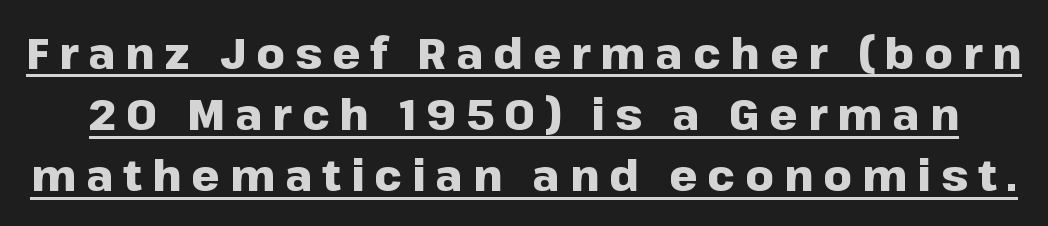
Q: Is the text bold? A: Yes.
Q: Is the text italic (slanted)? A: No, it is upright.
Q: Is the typeface a serif or a sans-serif typeface? A: Sans-serif.
Q: Is the text underlined? A: Yes.
Q: Is the spacing between letters normal or unusually wide? A: Unusually wide.
Q: Is the spacing between lines tight, normal or loose? A: Normal.
Q: Width (condensed, normal, or wide)? A: Normal.
Q: Stroke contrast? A: Low.
Q: x-height? A: Medium.
Q: Monospaced? A: No.
